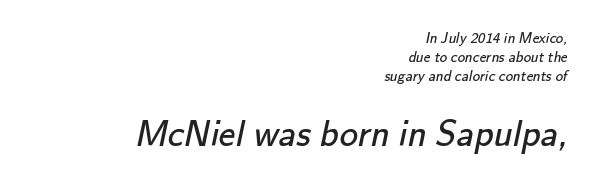
Note the varied advance widths — an 'i' is clearly narrower than an 'm'. No feet cap the strokes, marking this as sans-serif type. Leftover space on each line is placed entirely before the opening word. Characters follow at the spacing the type designer built in. Lines of text with bare space underneath. Normally led — the rows are evenly, conventionally spaced.
